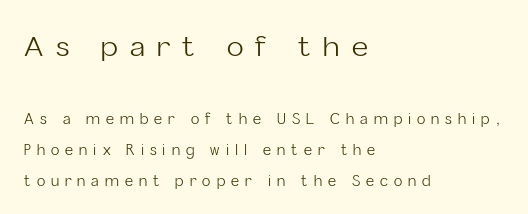
The image shows 28 px light sans-serif type, upright; set left-aligned, loose line spacing (2.2x), unusually wide letter spacing (+0.43 em), not underlined; the first (top) block is 2.0x larger; low stroke contrast and a medium x-height.
